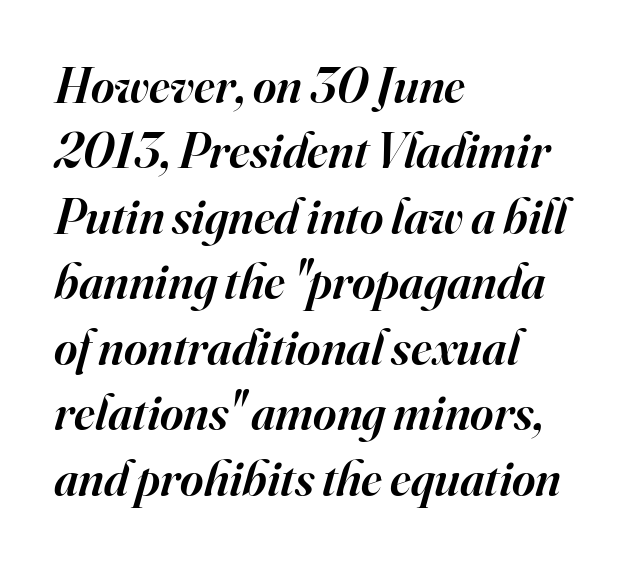
What kind of face is this? One with serifs. Character widths vary here, with narrow letters taking less room than wide ones. The glyphs are unaccompanied by any horizontal stroke below them. Words appear dense and cohesive because spacing is normal.
